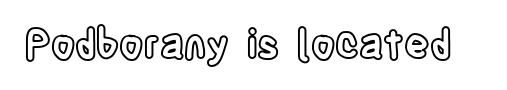
A typesetter would call this proportional, since set widths differ per character. Has an underline been added? It has not. The type sits square on the baseline with zero lean. Tracking here is standard; glyphs follow each other at the usual distance.
